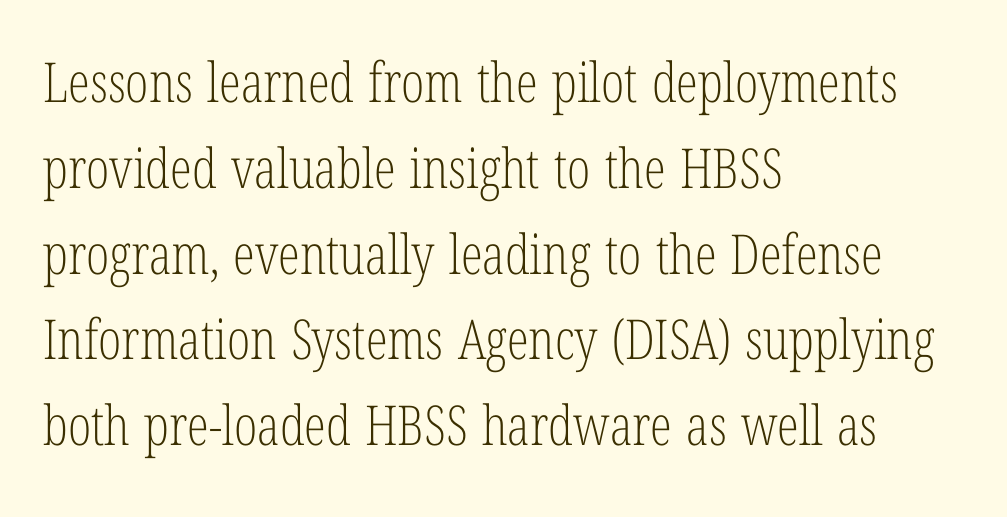
Q: Is the text bold? A: No.
Q: Is the text italic (slanted)? A: No, it is upright.
Q: Is the typeface a serif or a sans-serif typeface? A: Serif.
Q: Is the text underlined? A: No.
Q: How is the paragraph aligned? A: Left-aligned.
Q: Is the spacing between letters normal or unusually wide? A: Normal.
Q: Is the spacing between lines tight, normal or loose? A: Normal.
Q: Width (condensed, normal, or wide)? A: Condensed.
Q: Stroke contrast? A: Low.
Q: x-height? A: Medium.
Q: Monospaced? A: No.
